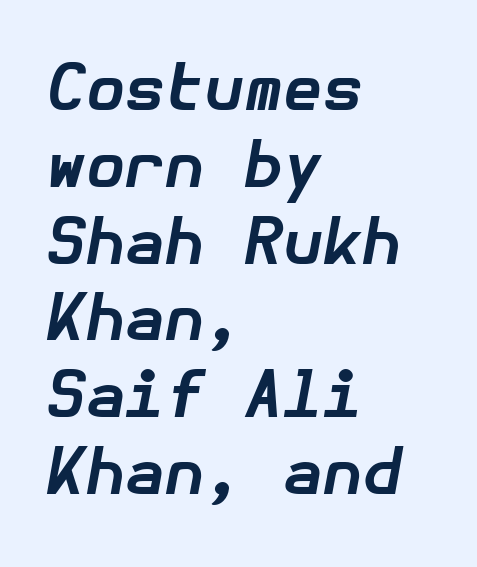
{"italic": "yes", "lean": "right", "slant_degrees": 10, "bold": "yes", "weight": "bold", "width": "normal", "stroke_contrast": "low", "x_height": "medium", "underline": "no", "align": "left", "line_spacing_ratio": 1.2, "letter_spacing": "normal", "letter_spacing_em": 0.0, "glyph_px": 64}
